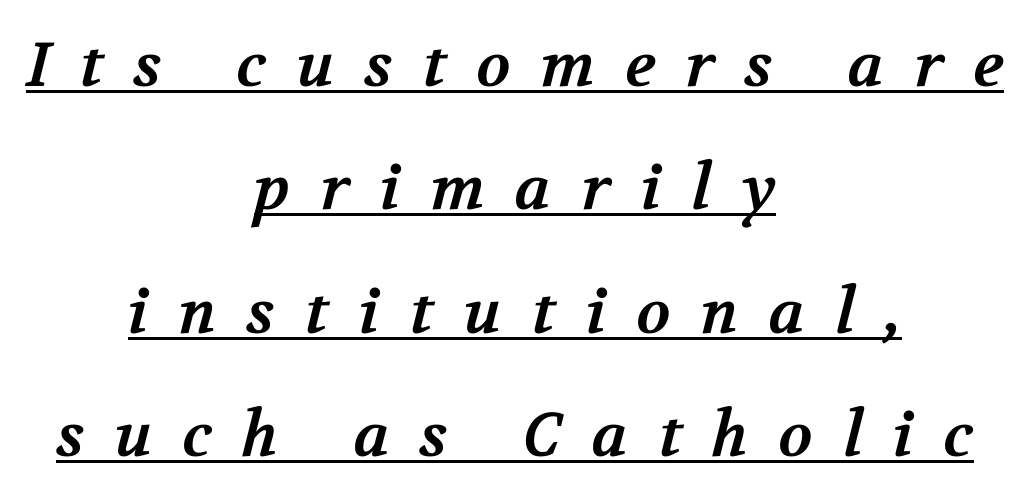
The image shows 62 px bold serif type; set centered, loose line spacing (1.99x), unusually wide letter spacing (+0.49 em), underlined; medium stroke contrast and a medium x-height.
